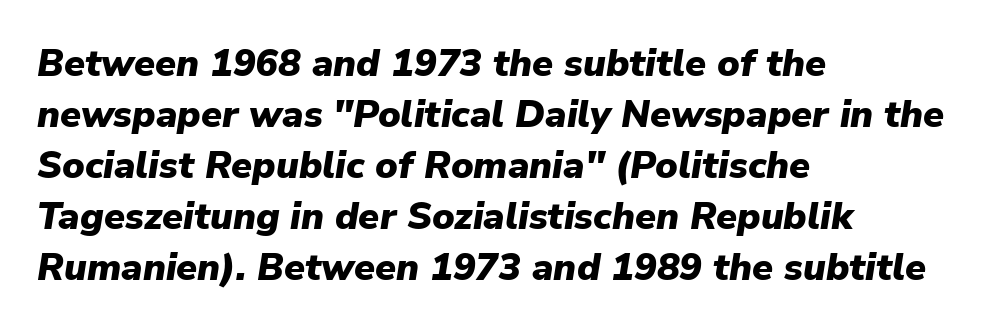
Q: Is the text bold? A: Yes.
Q: Is the text italic (slanted)? A: Yes, it leans right by about 9 degrees.
Q: Is the text underlined? A: No.
Q: How is the paragraph aligned? A: Left-aligned.
Q: Is the spacing between letters normal or unusually wide? A: Normal.
Q: Is the spacing between lines tight, normal or loose? A: Normal.
Q: Width (condensed, normal, or wide)? A: Normal.
Q: Stroke contrast? A: Low.
Q: x-height? A: Medium.
Q: Monospaced? A: No.
